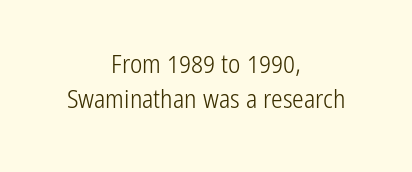
Words float on clear page, feet unadorned. Weight class: somewhere from thin through regular. Does the lettering tilt? It doesn't — this is upright. Regular leading. Inter-character spacing is left at the font's built-in metrics.
